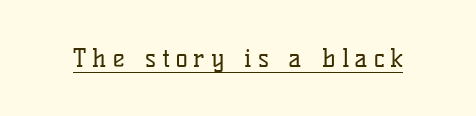
Somebody hit Ctrl+U on this one — the words are underlined. Short note: letters widely spaced. The letters stand upright; this is a roman face. The font is comparable to plain body text, perhaps lighter.
